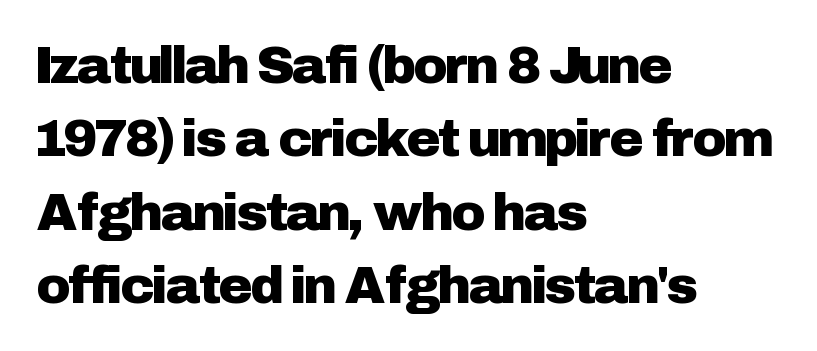
Q: Is the text italic (slanted)? A: No, it is upright.
Q: Is the typeface a serif or a sans-serif typeface? A: Sans-serif.
Q: Is the text underlined? A: No.
Q: How is the paragraph aligned? A: Left-aligned.
Q: Is the spacing between letters normal or unusually wide? A: Normal.
Q: Is the spacing between lines tight, normal or loose? A: Normal.
Q: Width (condensed, normal, or wide)? A: Normal.
Q: Stroke contrast? A: Low.
Q: x-height? A: Medium.
Q: Monospaced? A: No.
